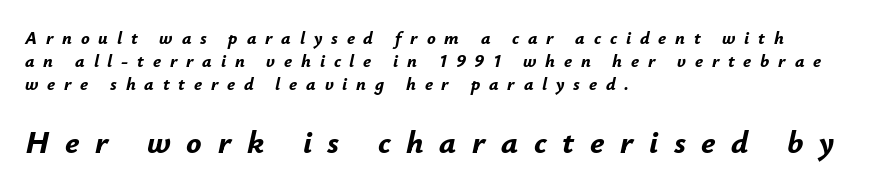
Q: Is the text bold? A: Yes.
Q: Is the text italic (slanted)? A: Yes, it leans right by about 12 degrees.
Q: Is the text underlined? A: No.
Q: How is the paragraph aligned? A: Left-aligned.
Q: Is the spacing between letters normal or unusually wide? A: Unusually wide.
Q: Is the spacing between lines tight, normal or loose? A: Normal.
Q: Which block of text is set in a larger size, the first (top) or the second (bottom)? A: The second (bottom) one.
Q: Width (condensed, normal, or wide)? A: Normal.
Q: Stroke contrast? A: Low.
Q: x-height? A: Small.
Q: Monospaced? A: No.
